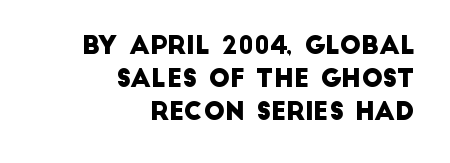
The image shows 25 px text type; set right-aligned, normal line spacing (1.33x), normal letter spacing, not underlined.
